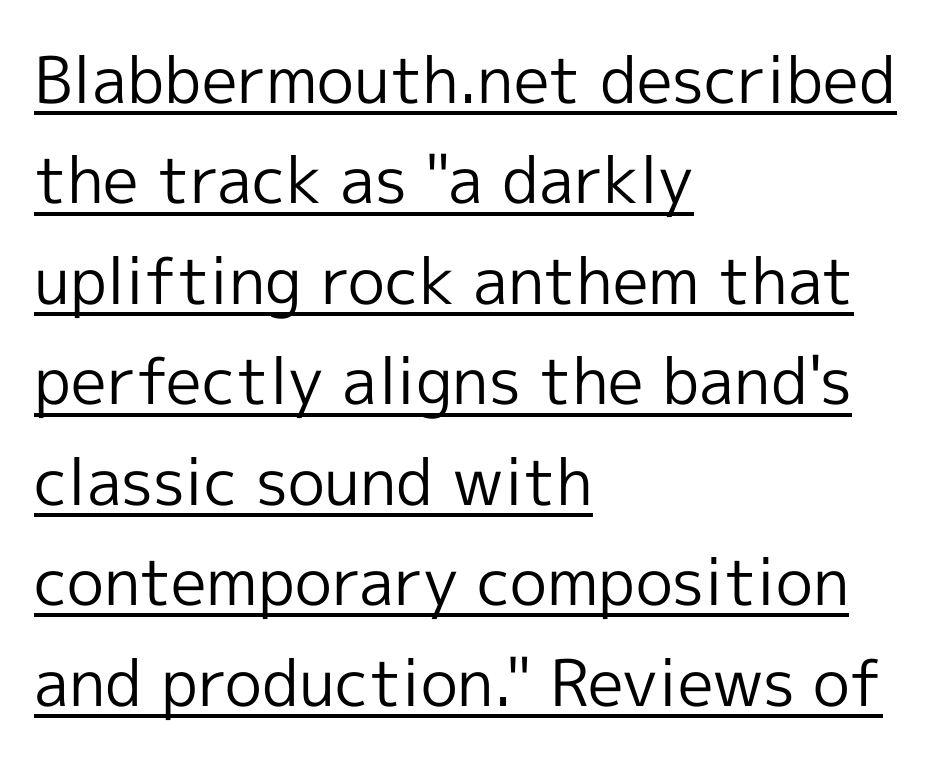
{"serif": "no", "italic": "no", "bold": "no", "weight": "regular", "width": "normal", "x_height": "medium", "monospaced": "no", "underline": "yes", "align": "left", "line_spacing": "normal", "line_spacing_ratio": 1.57, "letter_spacing": "normal", "letter_spacing_em": 0.0, "glyph_px": 64}
